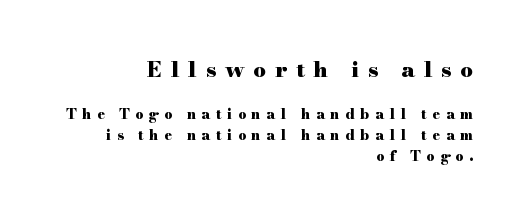
Q: Is the text bold? A: Yes.
Q: Is the text italic (slanted)? A: No, it is upright.
Q: Is the text underlined? A: No.
Q: How is the paragraph aligned? A: Right-aligned.
Q: Is the spacing between letters normal or unusually wide? A: Unusually wide.
Q: Is the spacing between lines tight, normal or loose? A: Normal.
Q: Which block of text is set in a larger size, the first (top) or the second (bottom)? A: The first (top) one.
